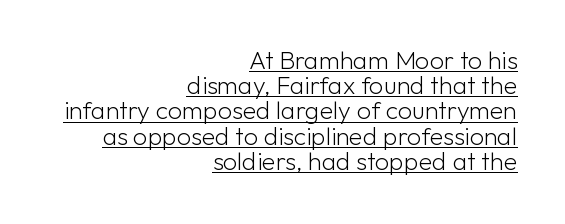
The image shows 25 px text type, upright; set right-aligned, tight line spacing (1.01x), normal letter spacing, underlined.
